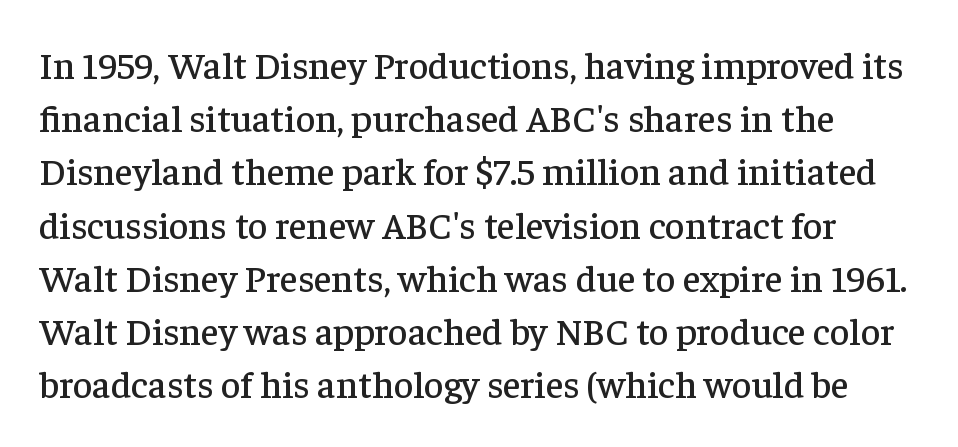
{"serif": "yes", "italic": "no", "width": "normal", "stroke_contrast": "low", "x_height": "medium", "monospaced": "no", "underline": "no", "line_spacing": "normal", "line_spacing_ratio": 1.4, "letter_spacing": "normal", "letter_spacing_em": 0.0, "glyph_px": 38}
